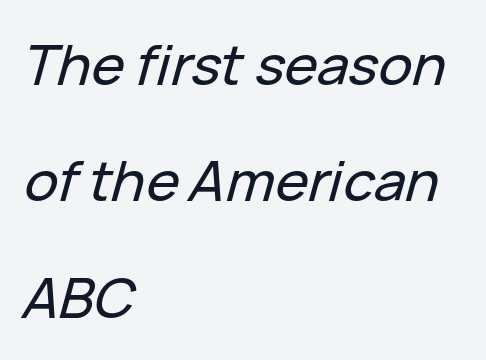
Q: Is the text italic (slanted)? A: Yes, it leans right by about 15 degrees.
Q: Is the text underlined? A: No.
Q: How is the paragraph aligned? A: Left-aligned.
Q: Is the spacing between letters normal or unusually wide? A: Normal.
Q: Is the spacing between lines tight, normal or loose? A: Loose.
Q: Width (condensed, normal, or wide)? A: Normal.
Q: Stroke contrast? A: Low.
Q: x-height? A: Medium.
Q: Monospaced? A: No.
